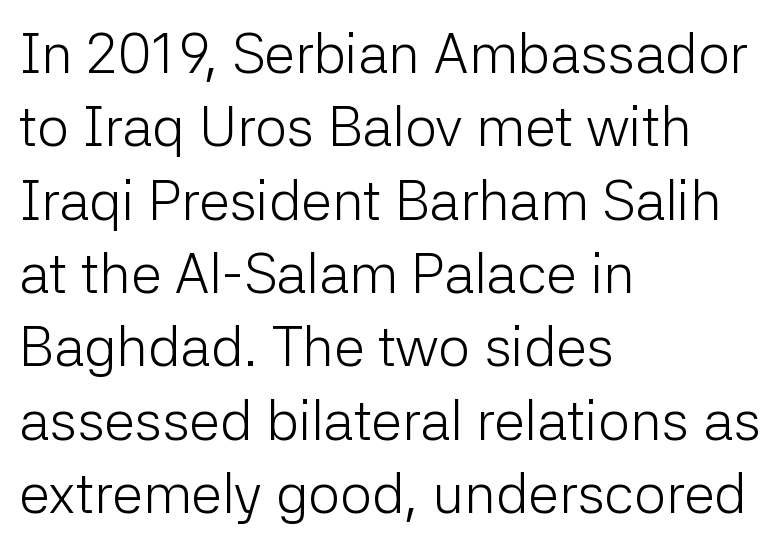
The image shows 56 px light sans-serif type, upright; set left-aligned, normal line spacing (1.31x), normal letter spacing, not underlined; low stroke contrast and a medium x-height.
